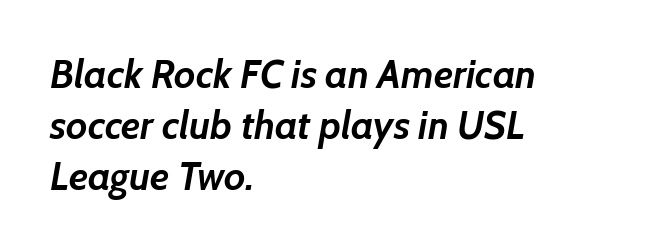
The passage shown has conventional tracking throughout. Here the designer chose a conventional face with non-uniform glyph widths. Reading down the block, your eye returns to a fixed left position each line. Characters are canted at an angle relative to the baseline's perpendicular. The typesetting leans heavy: a genuine bold.
